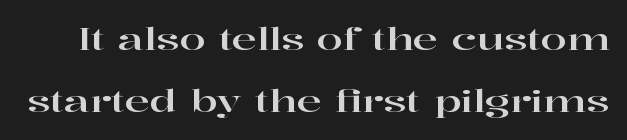
{"serif": "yes", "italic": "no", "width": "wide", "stroke_contrast": "high", "x_height": "medium", "monospaced": "no", "underline": "no", "line_spacing": "loose", "line_spacing_ratio": 2.07, "letter_spacing": "normal", "letter_spacing_em": 0.0, "glyph_px": 30}
